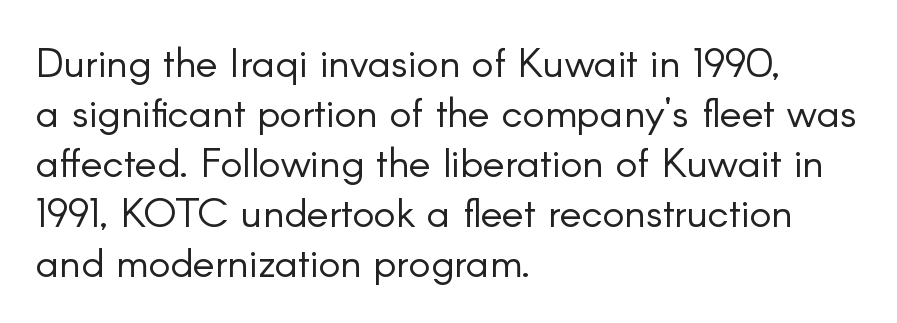
Q: Is the text bold? A: No.
Q: Is the text italic (slanted)? A: No, it is upright.
Q: Is the typeface a serif or a sans-serif typeface? A: Sans-serif.
Q: Is the text underlined? A: No.
Q: How is the paragraph aligned? A: Left-aligned.
Q: Is the spacing between letters normal or unusually wide? A: Normal.
Q: Width (condensed, normal, or wide)? A: Normal.
Q: Stroke contrast? A: Low.
Q: x-height? A: Small.
Q: Monospaced? A: No.
